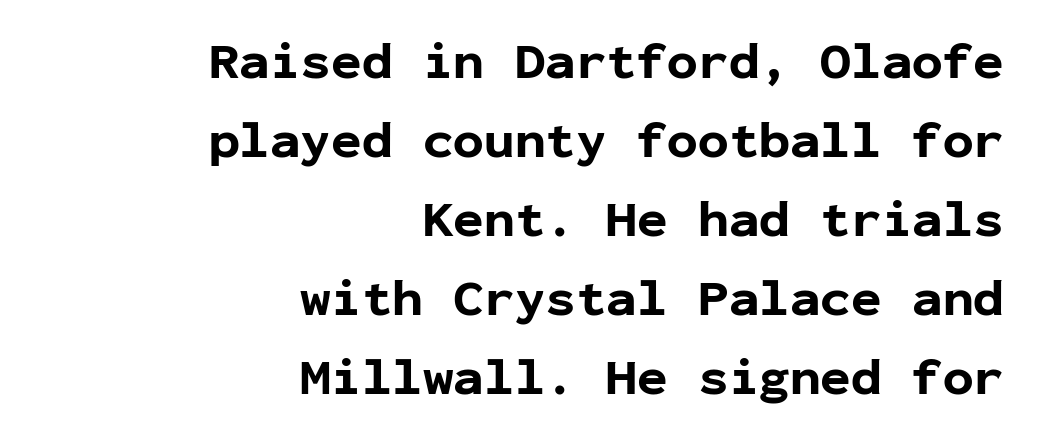
The image shows 51 px bold sans-serif type, upright, monospaced; set right-aligned, normal line spacing (1.55x), normal letter spacing, not underlined; low stroke contrast and a medium x-height.
